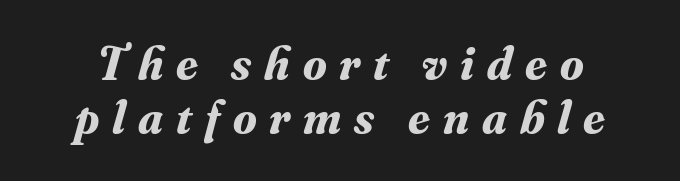
The image shows 48 px bold serif type, italic (leaning right); set tight line spacing (1.13x), unusually wide letter spacing (+0.27 em), not underlined; medium stroke contrast and a small x-height.
